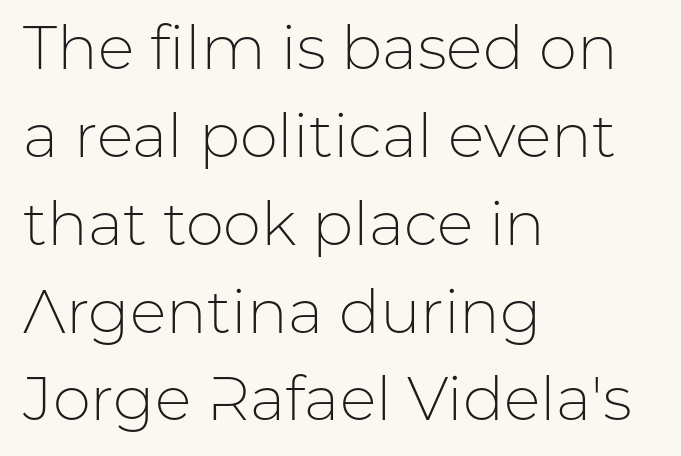
The image shows 61 px light sans-serif type, upright; set left-aligned, normal line spacing (1.44x), normal letter spacing, not underlined; low stroke contrast and a medium x-height.
